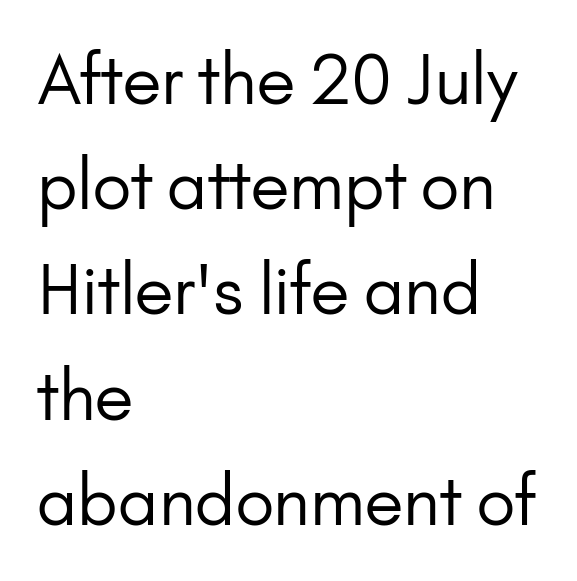
Q: Is the text bold? A: No.
Q: Is the text italic (slanted)? A: No, it is upright.
Q: Is the typeface a serif or a sans-serif typeface? A: Sans-serif.
Q: Is the text underlined? A: No.
Q: How is the paragraph aligned? A: Left-aligned.
Q: Is the spacing between letters normal or unusually wide? A: Normal.
Q: Is the spacing between lines tight, normal or loose? A: Normal.
Q: Width (condensed, normal, or wide)? A: Normal.
Q: Stroke contrast? A: Low.
Q: x-height? A: Small.
Q: Monospaced? A: No.
